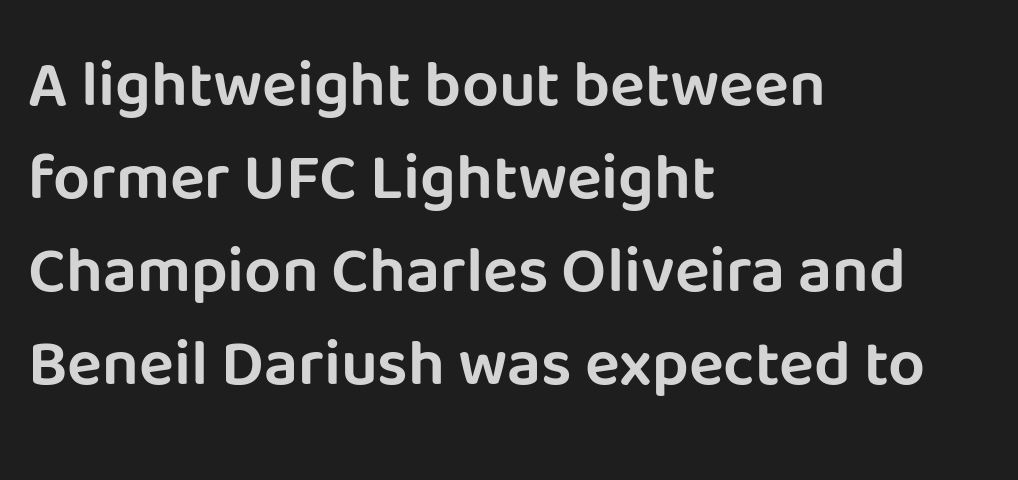
The typesetter chose a ragged-right arrangement here. Words float on clear page, feet unadorned. A typesetter would label this face a sans. The passage shown is typed in a proportional face where columns would drift. These lines were composed using upright roman letters. Tracking here is standard; glyphs follow each other at the usual distance.
